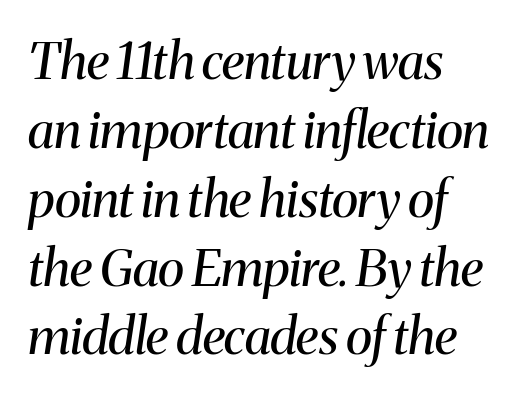
Little horizontal feet cap the strokes, marking this as serif type. These lines keep a tight, regular rhythm from letter to letter. Typeset ragged right — the left edge is the straight one. No extra ink here — the face is not bold.
